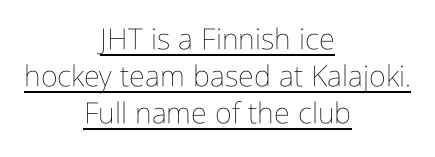
{"italic": "no", "bold": "no", "weight": "thin", "width": "condensed", "stroke_contrast": "low", "x_height": "medium", "monospaced": "no", "underline": "yes", "align": "center", "line_spacing": "normal", "line_spacing_ratio": 1.28, "letter_spacing": "normal", "letter_spacing_em": 0.0, "glyph_px": 29}
